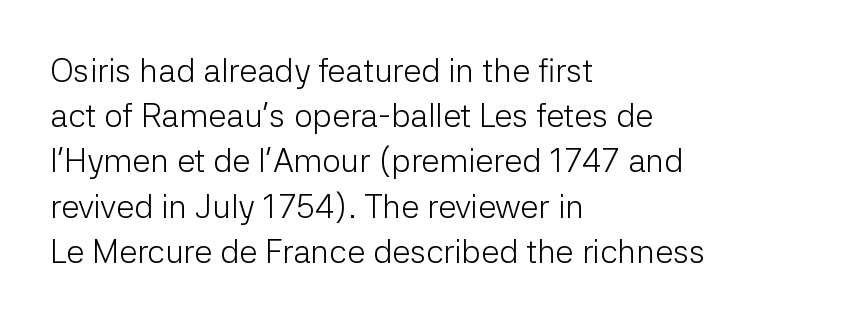
Underlining? Definitely not there. The lines sit at an ordinary, default distance from one another. Nope, not italic — everything's standing straight. The letters sit at their default tracking, neither squeezed nor spread.
